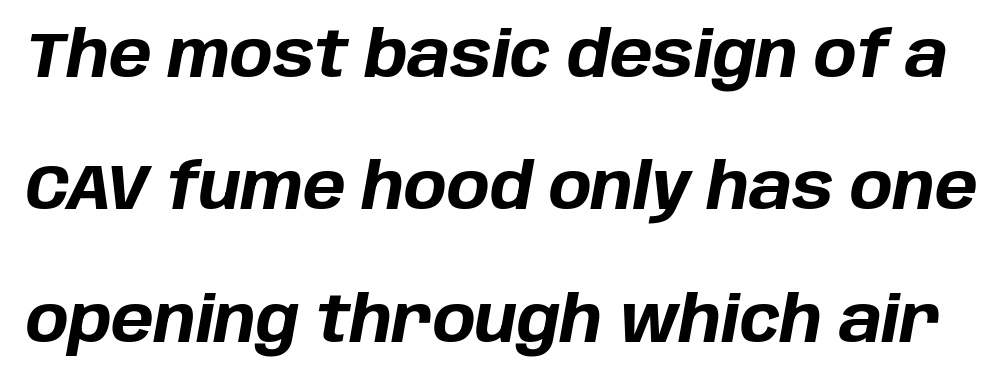
Q: Is the text bold? A: Yes.
Q: Is the text italic (slanted)? A: Yes, it leans right by about 10 degrees.
Q: Is the text underlined? A: No.
Q: Is the spacing between letters normal or unusually wide? A: Normal.
Q: Is the spacing between lines tight, normal or loose? A: Loose.
Q: Width (condensed, normal, or wide)? A: Normal.
Q: Stroke contrast? A: Low.
Q: x-height? A: Large.
Q: Monospaced? A: No.
